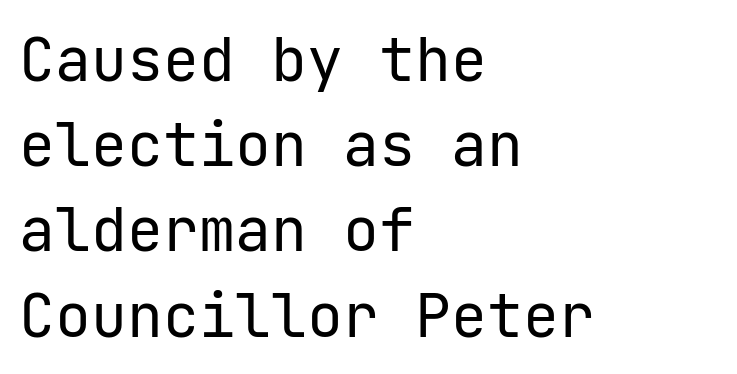
Q: Is the text bold? A: No.
Q: Is the text italic (slanted)? A: No, it is upright.
Q: Is the typeface a serif or a sans-serif typeface? A: Sans-serif.
Q: Is the text underlined? A: No.
Q: How is the paragraph aligned? A: Left-aligned.
Q: Is the spacing between letters normal or unusually wide? A: Normal.
Q: Is the spacing between lines tight, normal or loose? A: Normal.
Q: Width (condensed, normal, or wide)? A: Normal.
Q: Stroke contrast? A: Low.
Q: x-height? A: Medium.
